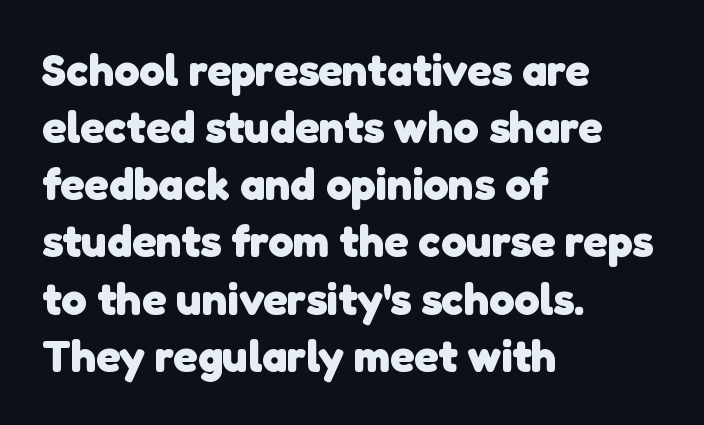
{"serif": "no", "bold": "yes", "weight": "heavy", "width": "normal", "stroke_contrast": "low", "x_height": "medium", "monospaced": "no", "underline": "no", "align": "left", "line_spacing": "normal", "line_spacing_ratio": 1.27, "letter_spacing": "normal", "letter_spacing_em": 0.0, "glyph_px": 45}
